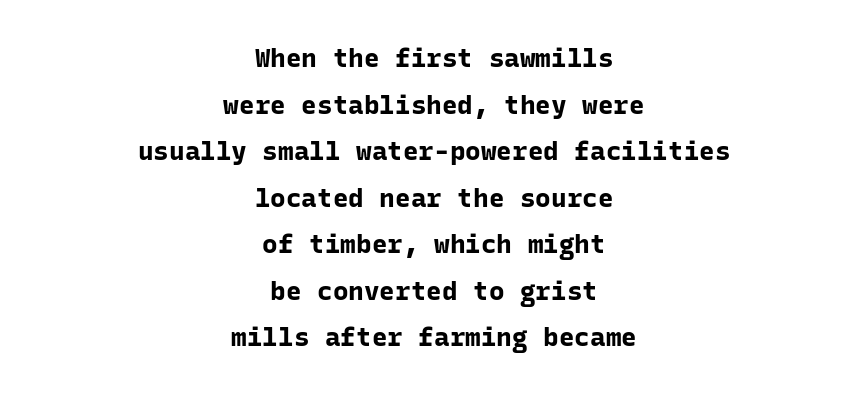
The image shows 26 px bold type, upright; set centered, line spacing 1.79x, normal letter spacing, not underlined.
